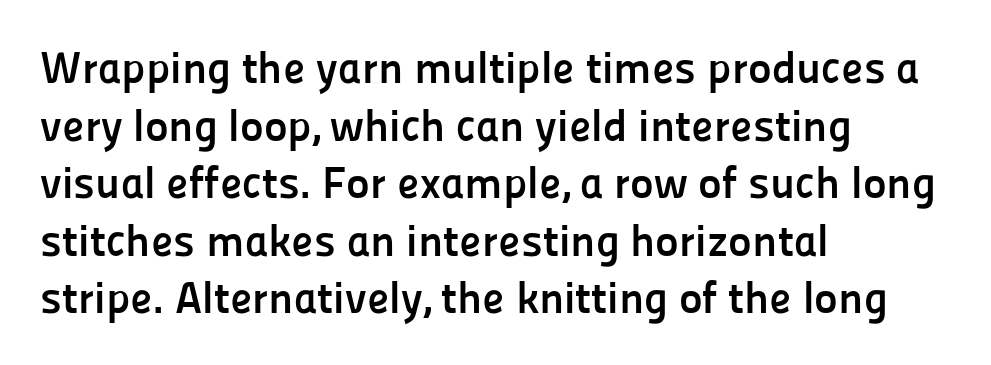
The image shows 45 px semibold sans-serif type, upright; set left-aligned, normal line spacing (1.28x), normal letter spacing, not underlined; low stroke contrast and a medium x-height.
